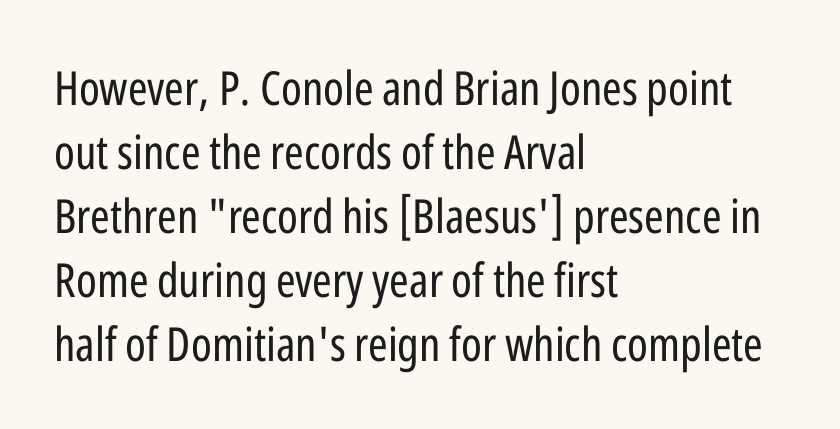
The image shows 47 px regular-weight, condensed sans-serif type, upright; set left-aligned, normal line spacing (1.36x), normal letter spacing, not underlined; low stroke contrast and a medium x-height.
